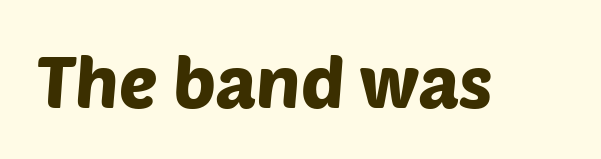
Q: Is the typeface a serif or a sans-serif typeface? A: Sans-serif.
Q: Is the text underlined? A: No.
Q: Is the spacing between letters normal or unusually wide? A: Normal.
Q: Width (condensed, normal, or wide)? A: Normal.
Q: Stroke contrast? A: Low.
Q: x-height? A: Large.
Q: Monospaced? A: No.
